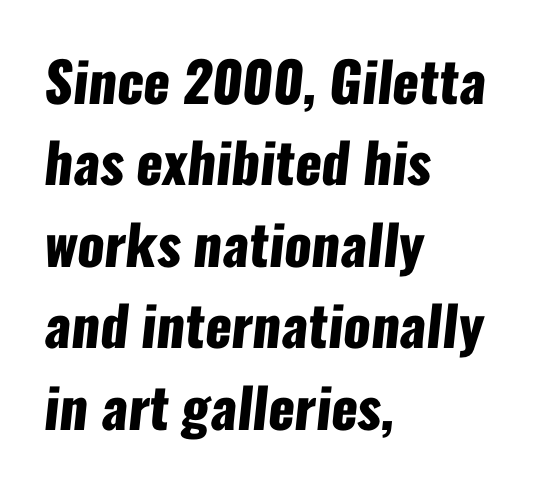
The image shows 55 px heavy, condensed sans-serif type; set left-aligned, normal line spacing (1.48x), normal letter spacing, not underlined; low stroke contrast and a medium x-height.
